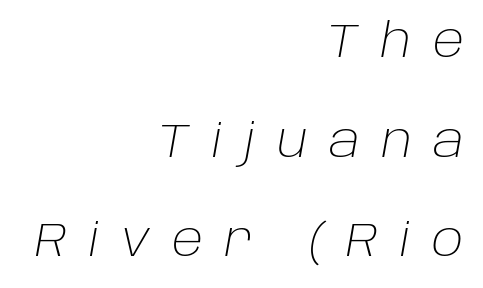
Q: Is the text bold? A: No.
Q: Is the text italic (slanted)? A: Yes, it leans right by about 10 degrees.
Q: Is the text underlined? A: No.
Q: How is the paragraph aligned? A: Right-aligned.
Q: Is the spacing between letters normal or unusually wide? A: Unusually wide.
Q: Is the spacing between lines tight, normal or loose? A: Loose.
Q: Width (condensed, normal, or wide)? A: Normal.
Q: Stroke contrast? A: Low.
Q: x-height? A: Large.
Q: Monospaced? A: No.
